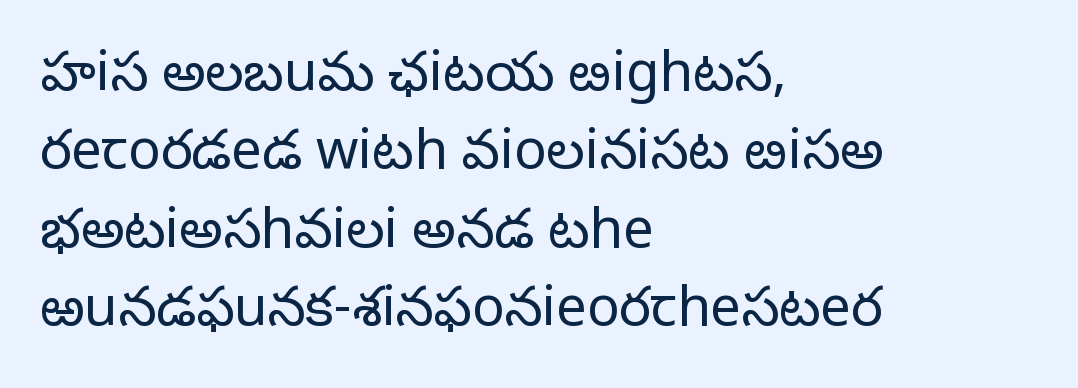
Q: Is the text bold? A: No.
Q: Is the text italic (slanted)? A: No, it is upright.
Q: Is the typeface a serif or a sans-serif typeface? A: Sans-serif.
Q: Is the text underlined? A: No.
Q: How is the paragraph aligned? A: Left-aligned.
Q: Is the spacing between letters normal or unusually wide? A: Normal.
Q: Is the spacing between lines tight, normal or loose? A: Normal.
Q: Width (condensed, normal, or wide)? A: Normal.
Q: Stroke contrast? A: Low.
Q: x-height? A: Medium.
Q: Monospaced? A: No.
